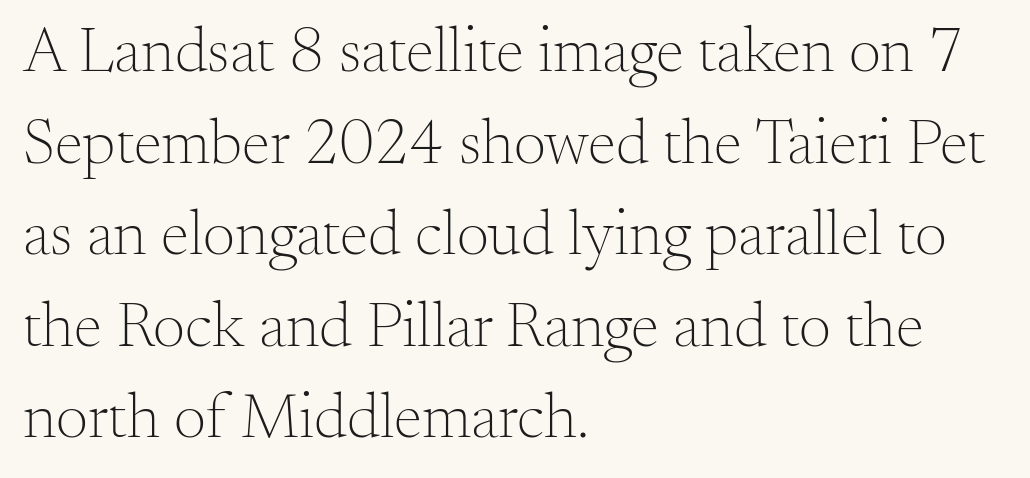
Typographically, this falls in the serif category. The face used here is rendered with its standard letterfit. Designer's note — italics off, roman on. Just letters on the line, the space beneath them empty.
